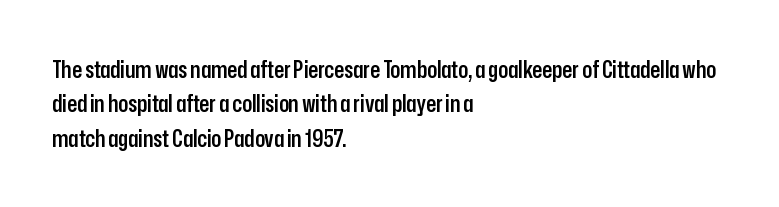
The setting favours the left margin, as ordinary paragraphs usually do. Words float on clear page, feet unadorned. If you measured baseline to baseline, you'd find a middling distance. These words are printed semibold, heavier than regular yet not bold. Does the lettering tilt? It doesn't — this is upright.
